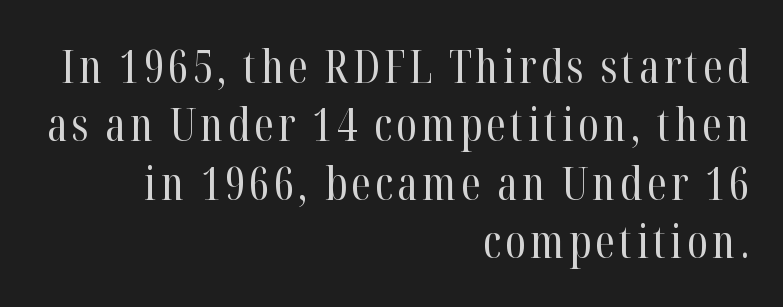
{"serif": "yes", "italic": "no", "bold": "no", "weight": "regular", "width": "condensed", "stroke_contrast": "high", "x_height": "medium", "monospaced": "no", "underline": "no", "align": "right", "line_spacing": "normal", "line_spacing_ratio": 1.3, "glyph_px": 45}
